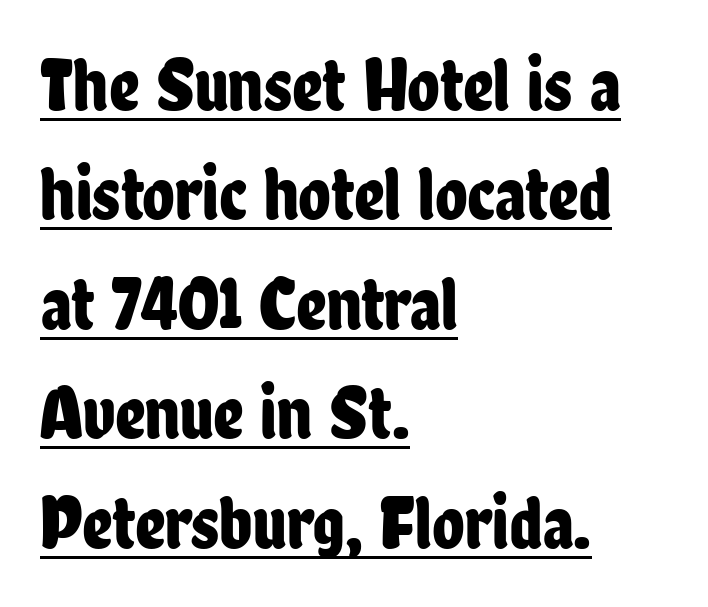
{"serif": "no", "italic": "no", "width": "condensed", "stroke_contrast": "low", "x_height": "medium", "monospaced": "no", "underline": "yes", "align": "left", "line_spacing": "normal", "line_spacing_ratio": 1.46, "letter_spacing": "normal", "letter_spacing_em": 0.0, "glyph_px": 75}
